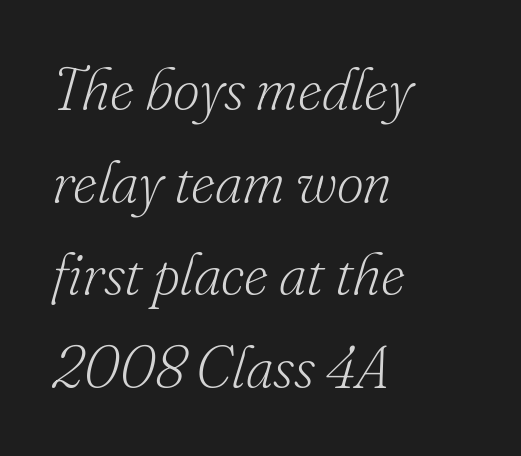
Q: Is the text bold? A: No.
Q: Is the text italic (slanted)? A: Yes, it leans right by about 16 degrees.
Q: Is the typeface a serif or a sans-serif typeface? A: Serif.
Q: Is the text underlined? A: No.
Q: How is the paragraph aligned? A: Left-aligned.
Q: Is the spacing between letters normal or unusually wide? A: Normal.
Q: Is the spacing between lines tight, normal or loose? A: Normal.
Q: Width (condensed, normal, or wide)? A: Normal.
Q: Stroke contrast? A: Low.
Q: x-height? A: Small.
Q: Monospaced? A: No.
